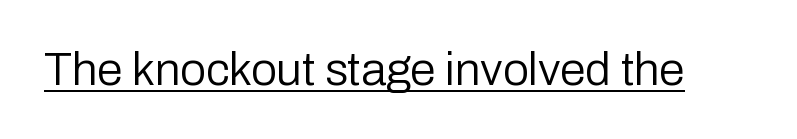
The weight tops out at a normal text grade. Quick note: underline on. Inter-character spacing is left at the font's built-in metrics. The letters stand upright; this is a roman face. The face used here is a sans, in the tradition of grotesques and geometrics.
